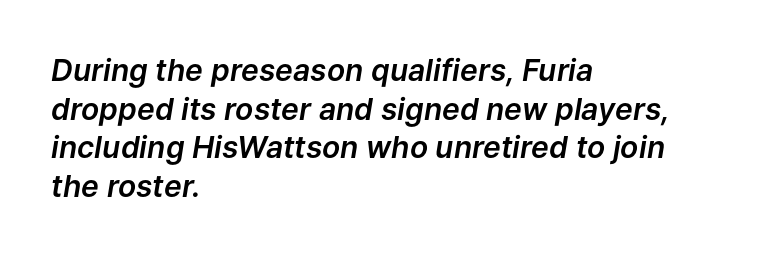
{"italic": "yes", "lean": "right", "slant_degrees": 9, "width": "normal", "stroke_contrast": "low", "x_height": "medium", "monospaced": "no", "underline": "no", "align": "left", "line_spacing": "normal", "line_spacing_ratio": 1.29, "letter_spacing": "normal", "letter_spacing_em": 0.0, "glyph_px": 30}
